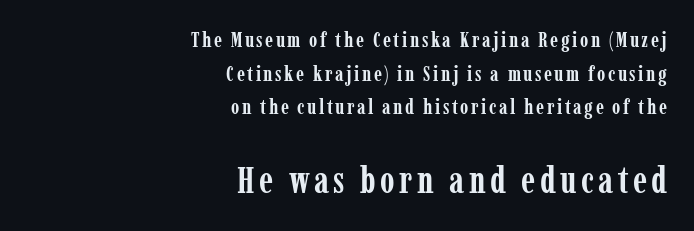
Note the varied advance widths — an 'i' is clearly narrower than an 'm'. Emphasis by weight is at full strength: bold. Vertically, the passage feels balanced, rows spaced as you'd expect. A flush-right, rag-left setting is used for this passage. Visually, the bottom section dominates because its glyphs are scaled up.
